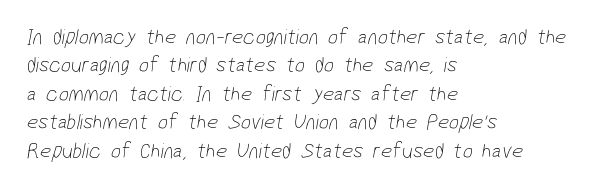
Students, note that the glyphs here touch the page at normal intervals. Leading: standard. The foot of each line stays bare and open. The typesetter chose a ragged-right arrangement here.
